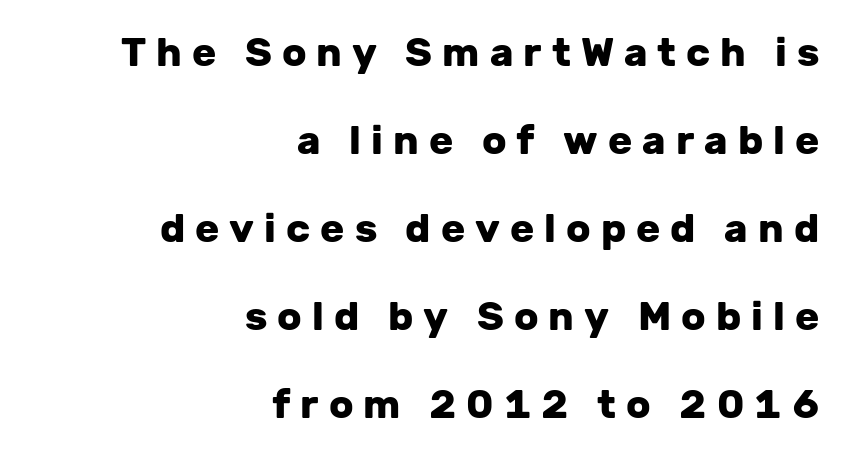
Note: no serifs on the glyphs. Compared with typical body copy, the letter spacing here is much looser. Quick note: underline off. The paragraph has a hard right edge and a soft left edge. You'd pick this weight for a headline — it's a proper bold. Upright lettering throughout.
